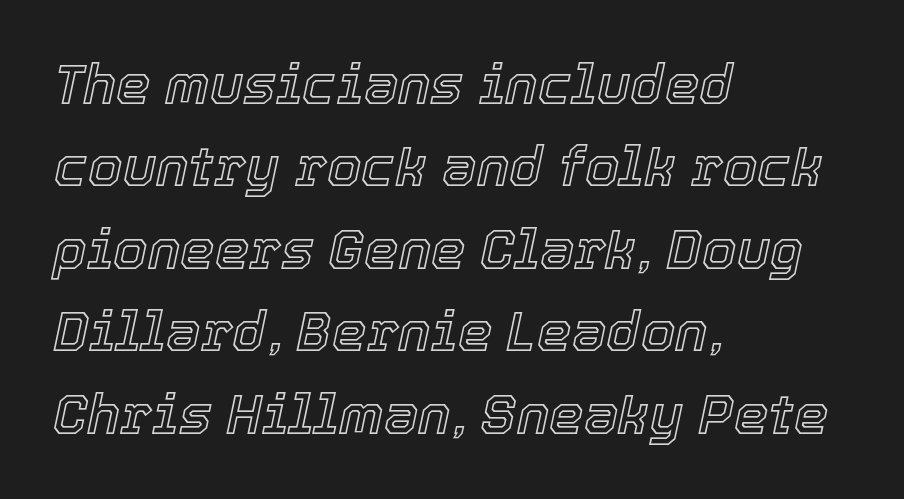
The image shows 55 px text type, italic (leaning right); set left-aligned, normal line spacing (1.5x), normal letter spacing, not underlined; a medium x-height.
